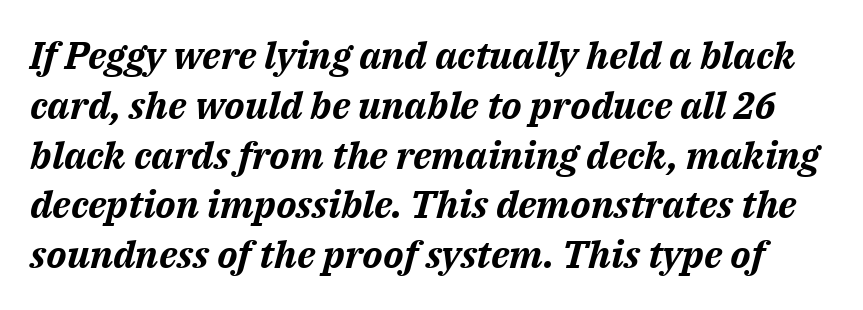
Q: Is the text bold? A: Yes.
Q: Is the text italic (slanted)? A: Yes, it leans right by about 14 degrees.
Q: Is the text underlined? A: No.
Q: Is the spacing between letters normal or unusually wide? A: Normal.
Q: Is the spacing between lines tight, normal or loose? A: Normal.
Q: Width (condensed, normal, or wide)? A: Normal.
Q: Stroke contrast? A: Medium.
Q: x-height? A: Medium.
Q: Monospaced? A: No.
